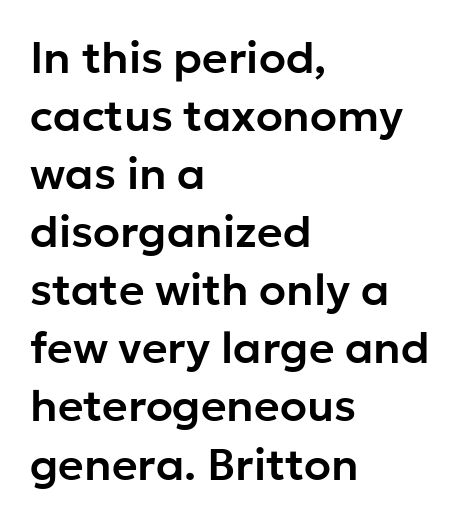
Q: Is the text italic (slanted)? A: No, it is upright.
Q: Is the typeface a serif or a sans-serif typeface? A: Sans-serif.
Q: Is the text underlined? A: No.
Q: How is the paragraph aligned? A: Left-aligned.
Q: Is the spacing between letters normal or unusually wide? A: Normal.
Q: Is the spacing between lines tight, normal or loose? A: Normal.
Q: Width (condensed, normal, or wide)? A: Normal.
Q: Stroke contrast? A: Low.
Q: x-height? A: Medium.
Q: Monospaced? A: No.
